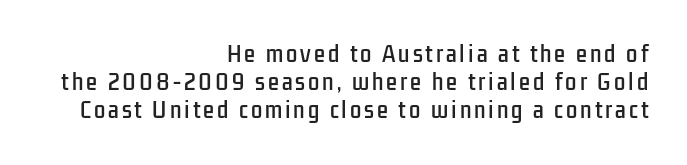
The image shows 20 px text type, upright; set right-aligned, normal line spacing (1.4x), not underlined.
